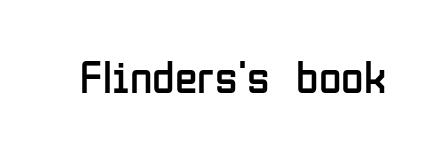
Q: Is the text bold? A: No.
Q: Is the text italic (slanted)? A: No, it is upright.
Q: Is the typeface a serif or a sans-serif typeface? A: Sans-serif.
Q: Is the text underlined? A: No.
Q: Is the spacing between letters normal or unusually wide? A: Normal.
Q: Width (condensed, normal, or wide)? A: Condensed.
Q: Stroke contrast? A: Low.
Q: x-height? A: Medium.
Q: Monospaced? A: No.
